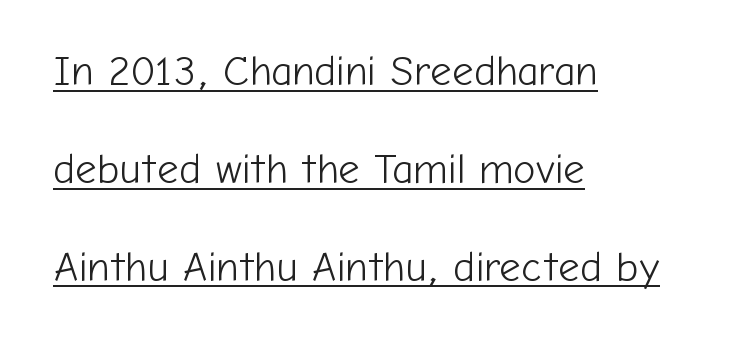
Q: Is the text bold? A: No.
Q: Is the text italic (slanted)? A: No, it is upright.
Q: Is the typeface a serif or a sans-serif typeface? A: Sans-serif.
Q: Is the text underlined? A: Yes.
Q: How is the paragraph aligned? A: Left-aligned.
Q: Is the spacing between letters normal or unusually wide? A: Normal.
Q: Is the spacing between lines tight, normal or loose? A: Loose.
Q: Width (condensed, normal, or wide)? A: Normal.
Q: Stroke contrast? A: Low.
Q: x-height? A: Medium.
Q: Monospaced? A: No.
